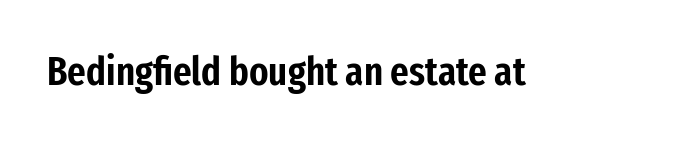
The image shows 40 px condensed sans-serif type, upright; set normal letter spacing, not underlined; low stroke contrast and a medium x-height.
